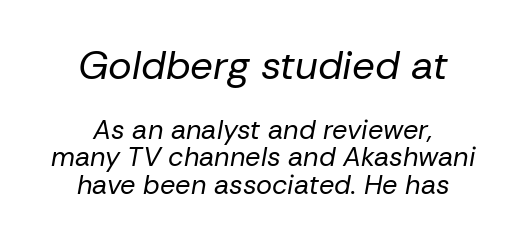
{"italic": "yes", "lean": "right", "slant_degrees": 10, "bold": "no", "weight": "regular", "width": "normal", "stroke_contrast": "low", "x_height": "medium", "monospaced": "no", "underline": "no", "align": "center", "line_spacing": "tight", "line_spacing_ratio": 1.02, "letter_spacing": "normal", "letter_spacing_em": 0.0, "larger_block": "first", "size_ratio": 1.48, "glyph_px": 40}
